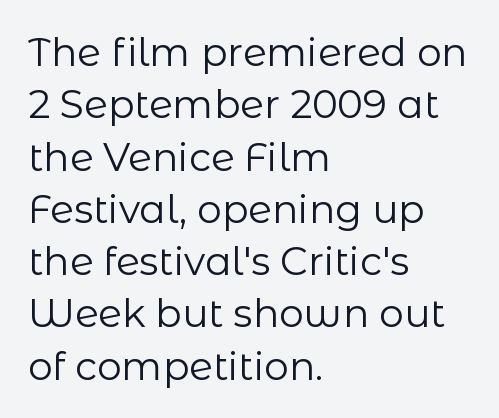
{"serif": "no", "italic": "no", "bold": "no", "weight": "regular", "width": "normal", "stroke_contrast": "low", "x_height": "medium", "monospaced": "no", "underline": "no", "align": "left", "line_spacing": "normal", "line_spacing_ratio": 1.34, "letter_spacing": "normal", "letter_spacing_em": 0.0, "glyph_px": 39}
